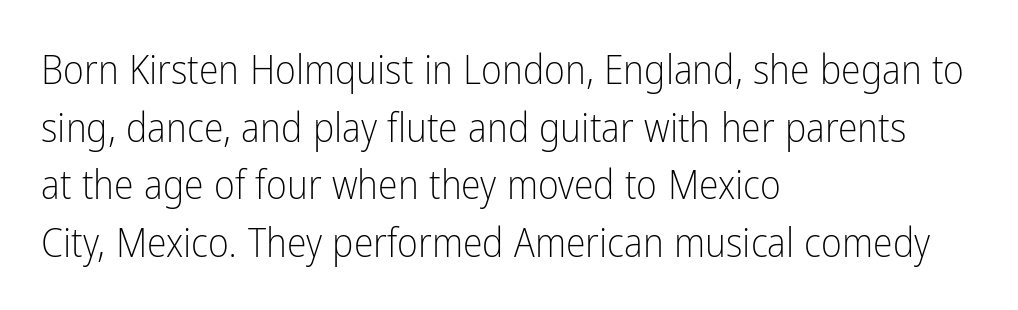
The image shows 40 px light, condensed sans-serif type, upright; set left-aligned, normal line spacing (1.44x), normal letter spacing, not underlined; low stroke contrast and a medium x-height.
